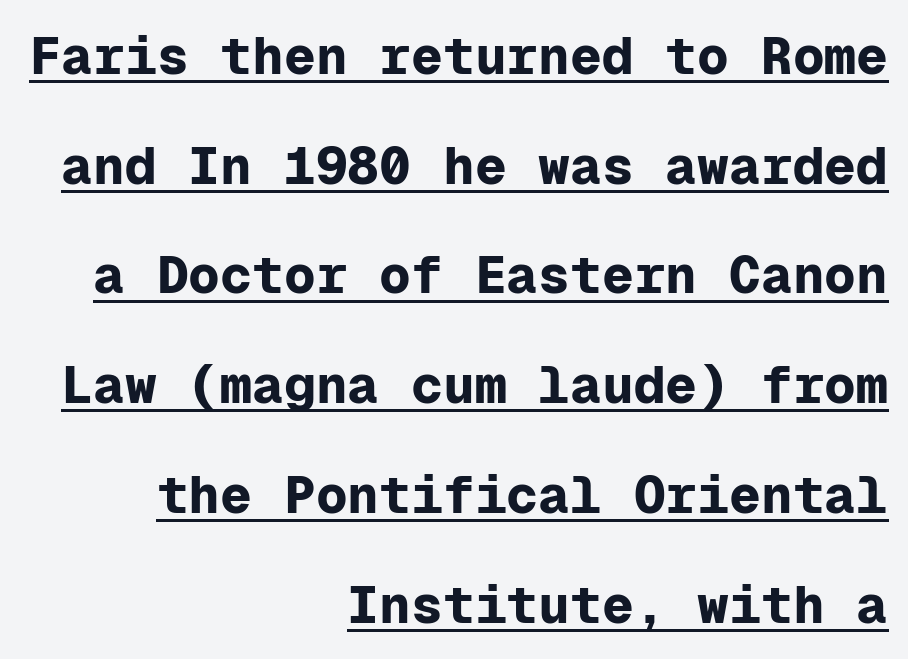
{"serif": "no", "italic": "no", "bold": "yes", "weight": "bold", "width": "normal", "stroke_contrast": "low", "x_height": "medium", "monospaced": "yes", "underline": "yes", "align": "right", "line_spacing": "loose", "line_spacing_ratio": 2.07, "letter_spacing": "normal", "letter_spacing_em": 0.0, "glyph_px": 53}
